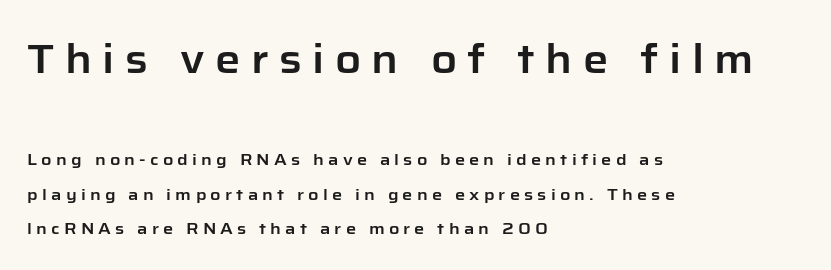
The image shows 40 px sans-serif type, upright; set left-aligned, loose line spacing (2.17x), unusually wide letter spacing (+0.26 em), not underlined; the first (top) block is 2.5x larger; low stroke contrast and a medium x-height.
